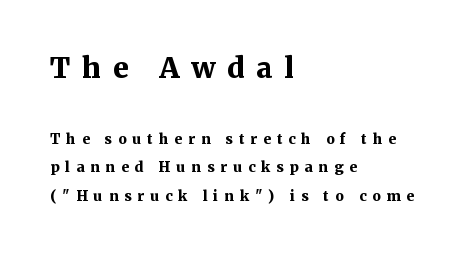
{"serif": "yes", "italic": "no", "bold": "yes", "weight": "bold", "width": "normal", "stroke_contrast": "medium", "x_height": "medium", "monospaced": "no", "underline": "no", "align": "left", "line_spacing": "loose", "line_spacing_ratio": 2.05, "letter_spacing": "wide", "letter_spacing_em": 0.43, "larger_block": "first", "size_ratio": 2.0, "glyph_px": 28}
